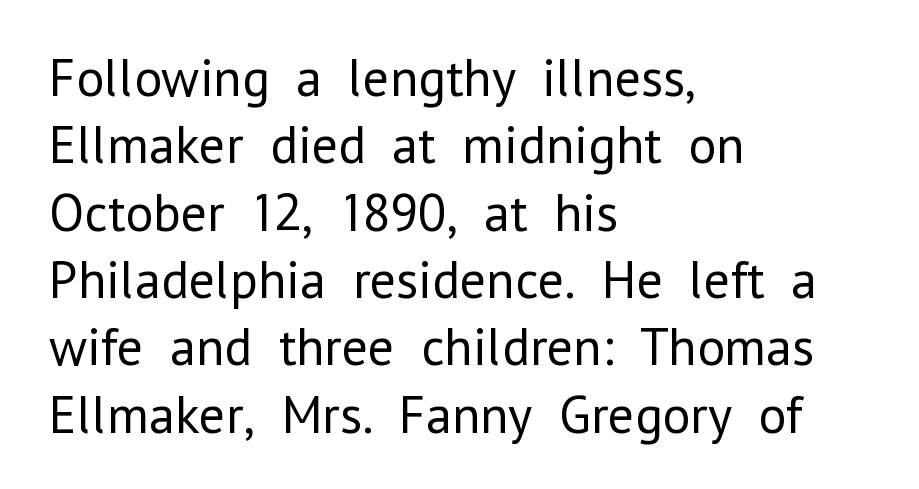
Beneath every word, the page is bare. Is this a heavy cut? Hardly; it is regular or lighter. Ascenders rise straight up at ninety degrees. Note the varied advance widths — an 'i' is clearly narrower than an 'm'.
